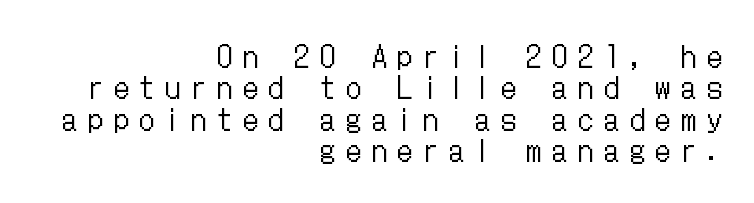
{"italic": "no", "bold": "no", "weight": "regular", "width": "condensed", "stroke_contrast": "low", "x_height": "medium", "underline": "no", "align": "right", "line_spacing": "tight", "line_spacing_ratio": 1.05, "letter_spacing": "wide", "letter_spacing_em": 0.36, "glyph_px": 30}
